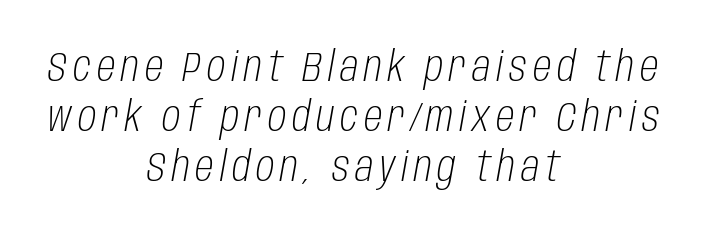
Plain, unruled lines of type. Line starts and ends both wander, symmetrically. Caption: face not bold, strokes unweighted. Character widths vary here, with narrow letters taking less room than wide ones.
